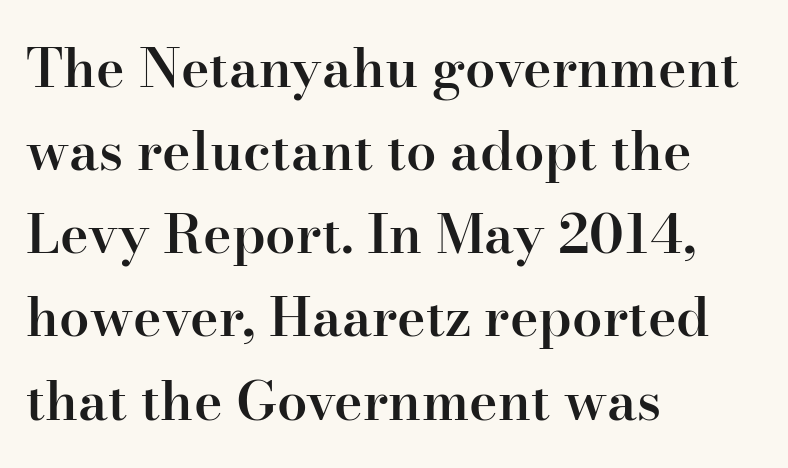
Q: Is the text bold? A: Semi-bold.
Q: Is the text italic (slanted)? A: No, it is upright.
Q: Is the typeface a serif or a sans-serif typeface? A: Serif.
Q: Is the text underlined? A: No.
Q: How is the paragraph aligned? A: Left-aligned.
Q: Is the spacing between letters normal or unusually wide? A: Normal.
Q: Is the spacing between lines tight, normal or loose? A: Normal.
Q: Width (condensed, normal, or wide)? A: Normal.
Q: Stroke contrast? A: High.
Q: x-height? A: Small.
Q: Monospaced? A: No.
